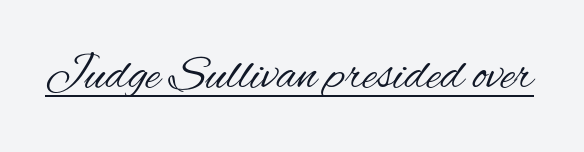
The face looks like a standard text weight, possibly lighter. The passage shown has conventional tracking throughout. Notice how a bar underscores the lettering throughout. The type family on display is of the sans-serif kind. You could not count columns in this text — the font is proportionally spaced.
